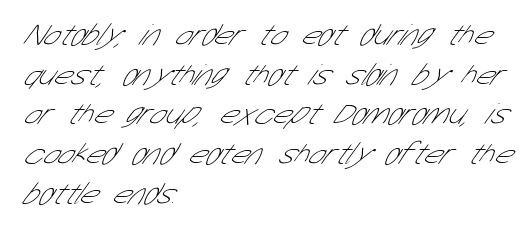
The image shows 31 px thin, condensed sans-serif type; set left-aligned, normal line spacing (1.28x), normal letter spacing, not underlined; low stroke contrast and a medium x-height.
